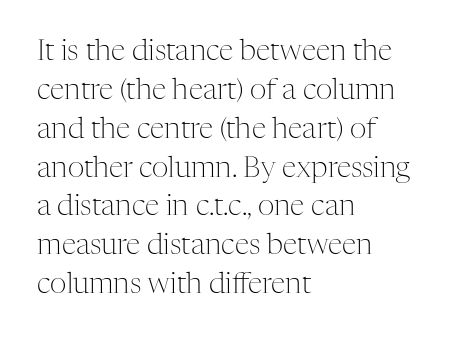
The typeface chosen for these lines features serifs. Bold? No — there's no thickening of the strokes. Is the letter spacing exaggerated? No — it looks like the ordinary default. The passage is arranged the way most books set body copy — flush left. The rendering uses natural spacing where letterforms have individual widths.
